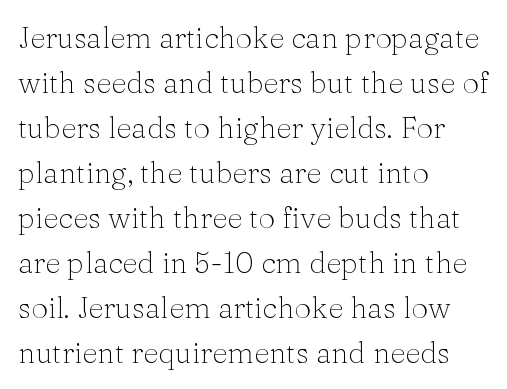
Classification — serif. In terms of leading, this rendering sits right in the middle. The rendering uses natural spacing where letterforms have individual widths. Reading down the block, your eye returns to a fixed left position each line.
